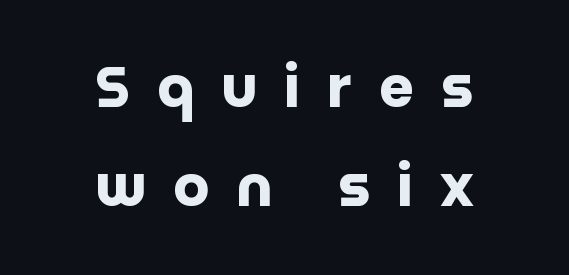
{"serif": "no", "italic": "no", "bold": "yes", "weight": "heavy", "width": "normal", "stroke_contrast": "low", "x_height": "large", "monospaced": "no", "underline": "no", "align": "center", "line_spacing_ratio": 1.77, "letter_spacing": "wide", "letter_spacing_em": 0.48, "glyph_px": 56}
